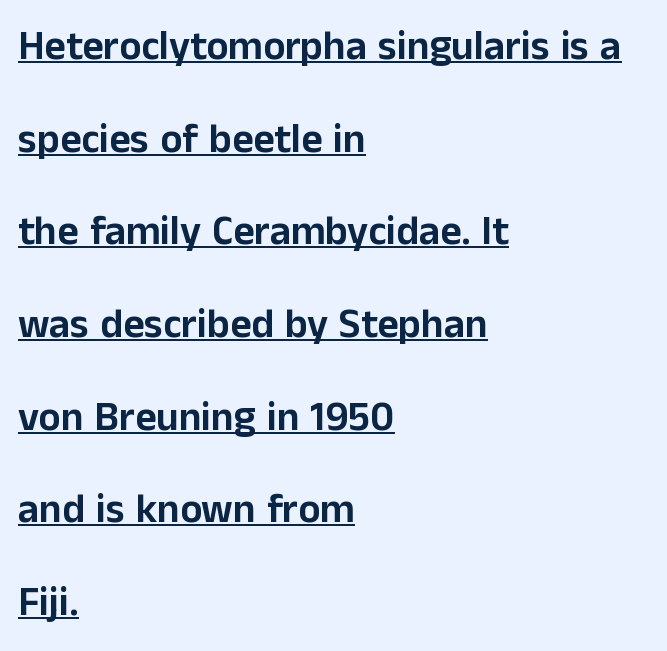
Q: Is the text italic (slanted)? A: No, it is upright.
Q: Is the typeface a serif or a sans-serif typeface? A: Sans-serif.
Q: Is the text underlined? A: Yes.
Q: How is the paragraph aligned? A: Left-aligned.
Q: Is the spacing between letters normal or unusually wide? A: Normal.
Q: Is the spacing between lines tight, normal or loose? A: Loose.
Q: Width (condensed, normal, or wide)? A: Normal.
Q: Stroke contrast? A: Low.
Q: x-height? A: Medium.
Q: Monospaced? A: No.
